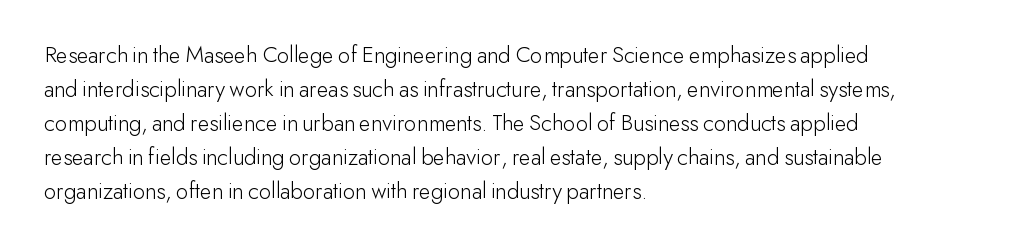
Just letters on the line, the space beneath them empty. The lines sit at an ordinary, default distance from one another. Reading down the block, your eye returns to a fixed left position each line. Think standard paragraph weight, or any step lighter than that.
